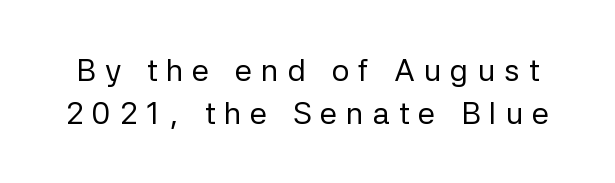
Q: Is the text bold? A: No.
Q: Is the text italic (slanted)? A: No, it is upright.
Q: Is the typeface a serif or a sans-serif typeface? A: Sans-serif.
Q: Is the text underlined? A: No.
Q: Is the spacing between letters normal or unusually wide? A: Unusually wide.
Q: Is the spacing between lines tight, normal or loose? A: Normal.
Q: Width (condensed, normal, or wide)? A: Normal.
Q: Stroke contrast? A: Low.
Q: x-height? A: Medium.
Q: Monospaced? A: No.
